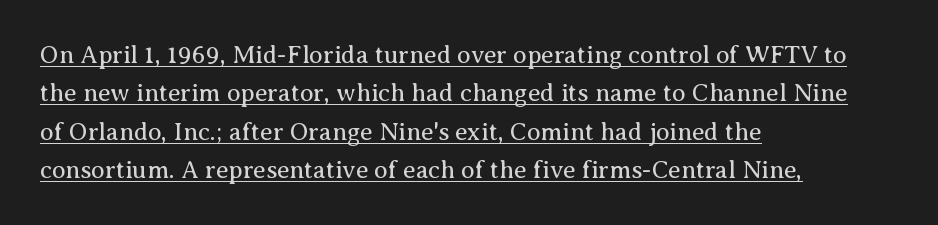
{"italic": "no", "bold": "no", "underline": "yes", "align": "left", "line_spacing": "normal", "line_spacing_ratio": 1.54, "letter_spacing": "normal", "letter_spacing_em": 0.0, "glyph_px": 25}
